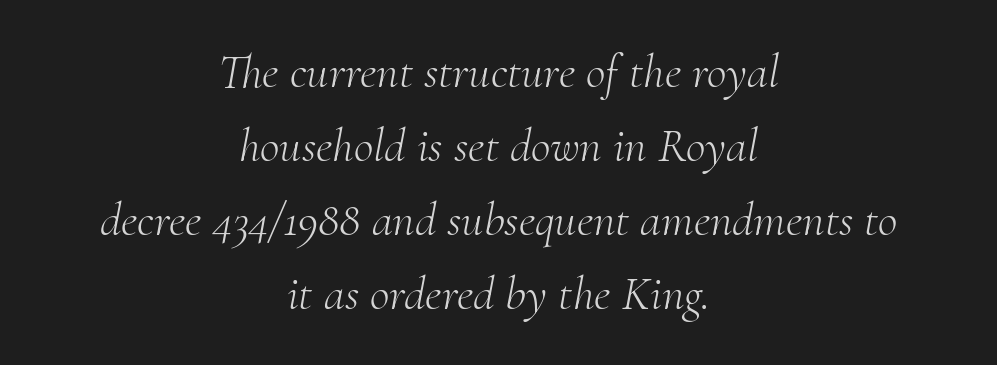
{"serif": "yes", "italic": "yes", "lean": "right", "slant_degrees": 10, "bold": "no", "weight": "light", "width": "normal", "stroke_contrast": "medium", "x_height": "small", "monospaced": "no", "underline": "no", "align": "center", "line_spacing": "normal", "line_spacing_ratio": 1.54, "letter_spacing": "normal", "letter_spacing_em": 0.0, "glyph_px": 48}
